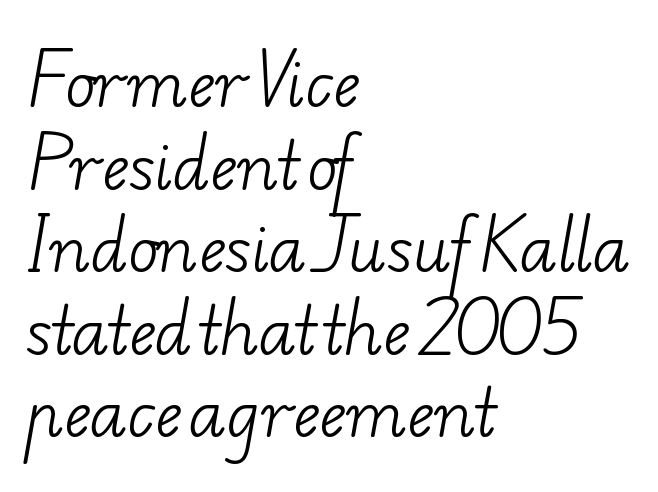
The passage shown has conventional tracking throughout. Old-style or modern, the face here clearly has serifs. The line-height multiplier appears to be the usual default. Every row of glyphs begins at an identical x-position on the left. Weight: regular or lighter.
